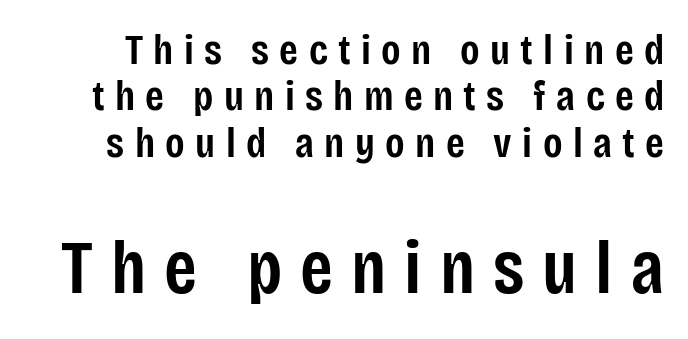
{"serif": "no", "italic": "no", "bold": "semi", "weight": "semibold", "width": "condensed", "stroke_contrast": "low", "x_height": "large", "monospaced": "no", "underline": "no", "line_spacing": "tight", "line_spacing_ratio": 1.08, "letter_spacing": "wide", "letter_spacing_em": 0.24, "larger_block": "second", "size_ratio": 1.74, "glyph_px": 75}
